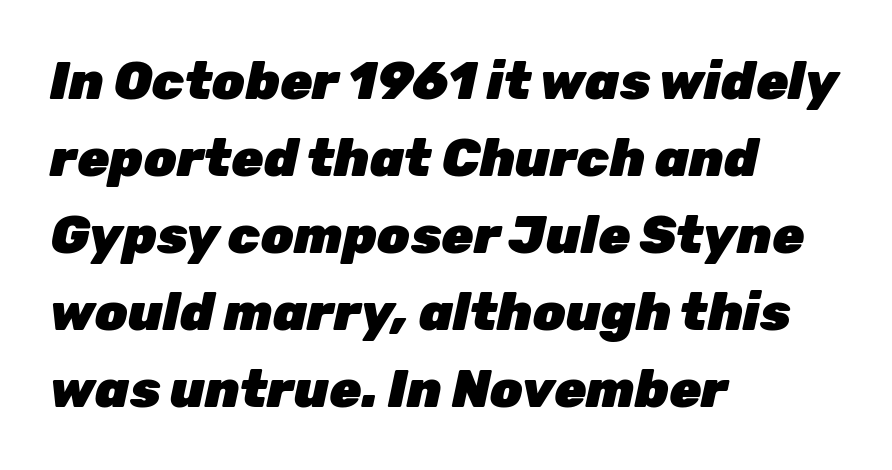
Q: Is the text bold? A: Yes.
Q: Is the text italic (slanted)? A: Yes, it leans right by about 12 degrees.
Q: Is the text underlined? A: No.
Q: How is the paragraph aligned? A: Left-aligned.
Q: Is the spacing between letters normal or unusually wide? A: Normal.
Q: Is the spacing between lines tight, normal or loose? A: Normal.
Q: Width (condensed, normal, or wide)? A: Normal.
Q: Stroke contrast? A: Low.
Q: x-height? A: Medium.
Q: Monospaced? A: No.
